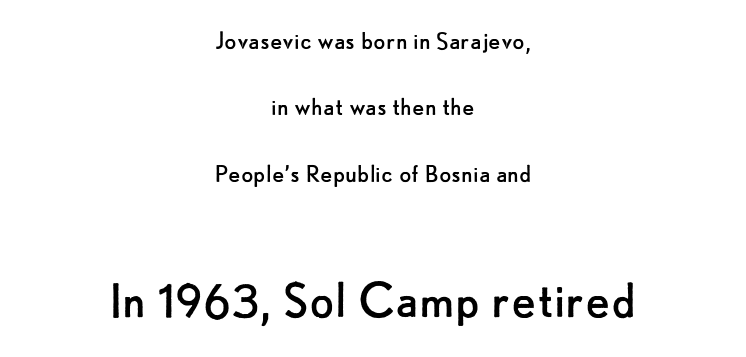
This sample trades compactness for vertical openness between lines. Quick note: not italic, upright. Two sizes are in play, and the larger belongs to the second block. Character widths vary here, with narrow letters taking less room than wide ones. Just letters on the line, the space beneath them empty. No feet cap the strokes, marking this as sans-serif type.
